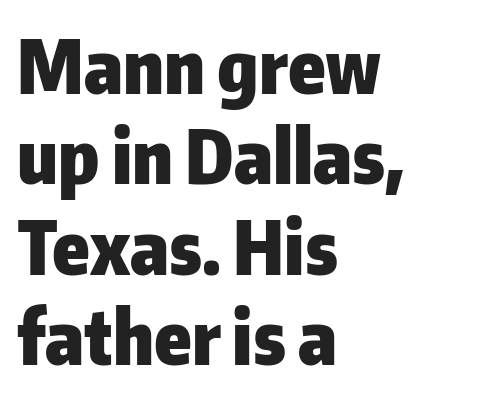
Each letter keeps its own natural width here, so spacing adapts to shape. The ragged edge is on the right, which tells us the setting is flush left. What stands out about the letter spacing? Nothing — it is the standard amount. The rendering shows plain stroke endings on the letterforms — a sans-serif design. The gap between lines stays unmarked.
